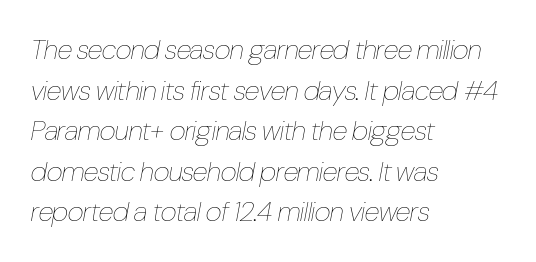
Q: Is the text bold? A: No.
Q: Is the text italic (slanted)? A: Yes, it leans right by about 10 degrees.
Q: Is the text underlined? A: No.
Q: How is the paragraph aligned? A: Left-aligned.
Q: Is the spacing between letters normal or unusually wide? A: Normal.
Q: Is the spacing between lines tight, normal or loose? A: Normal.
Q: Width (condensed, normal, or wide)? A: Condensed.
Q: Stroke contrast? A: Low.
Q: x-height? A: Medium.
Q: Monospaced? A: No.
